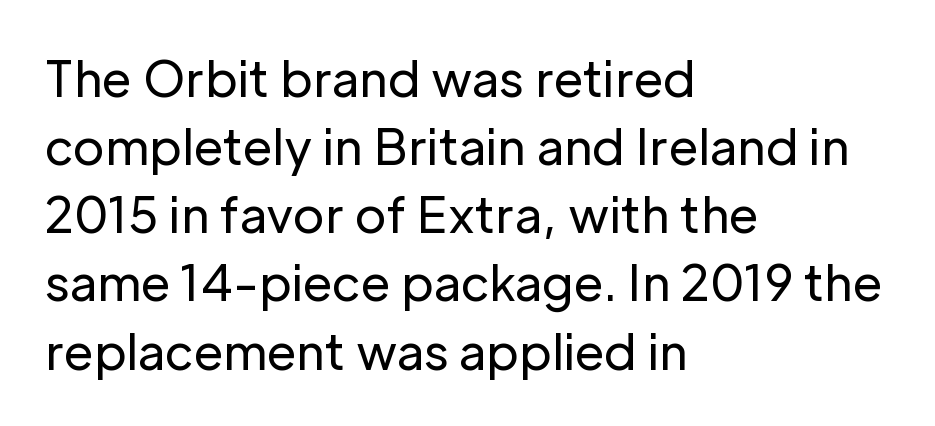
Looks like regular typesetting: each glyph gets only the width it needs. The designer left line spacing at the default. This sample uses a sans-serif face. Letter spacing: default.
